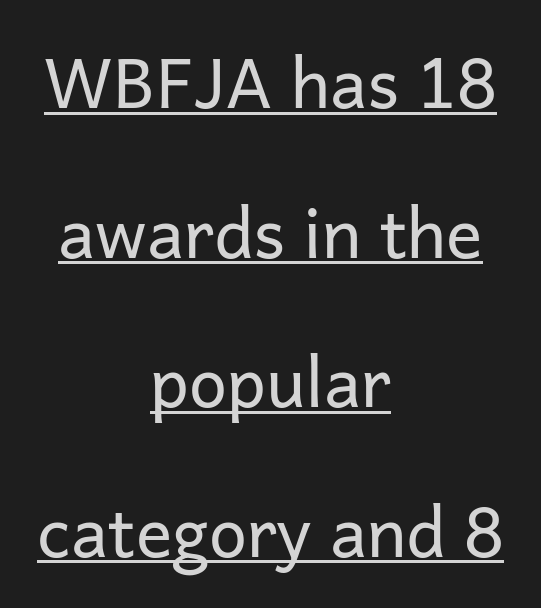
Compared with a flush-left layout, this one balances lines on the center instead. These glyphs show unthickened strokes, regular width or finer. Glance below the letters and you will spot a drawn line. A typesetter would call this proportional, since set widths differ per character. Classification — sans serif. The letterforms sit shoulder to shoulder at normal distance.
